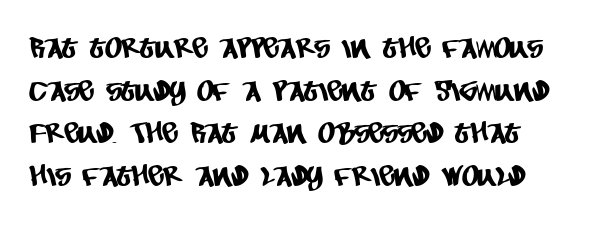
Grotesque or geometric, the face here clearly has no serifs. Successive baselines arrive at the customary interval. The letters advance in unequal steps, a hallmark of proportional type. Characters follow at the spacing the type designer built in. Beneath every word, the page is bare.
